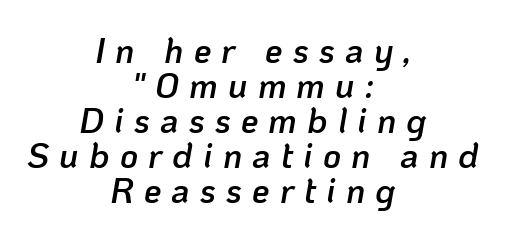
The font's italic variant was chosen for this text. Between one letter and the next there's a generous, obvious gap. The line-height multiplier appears low, near solid setting. Has an underline been added? It has not. Each glyph is drawn with semibold strokes, heavier than normal yet not fully bold.
